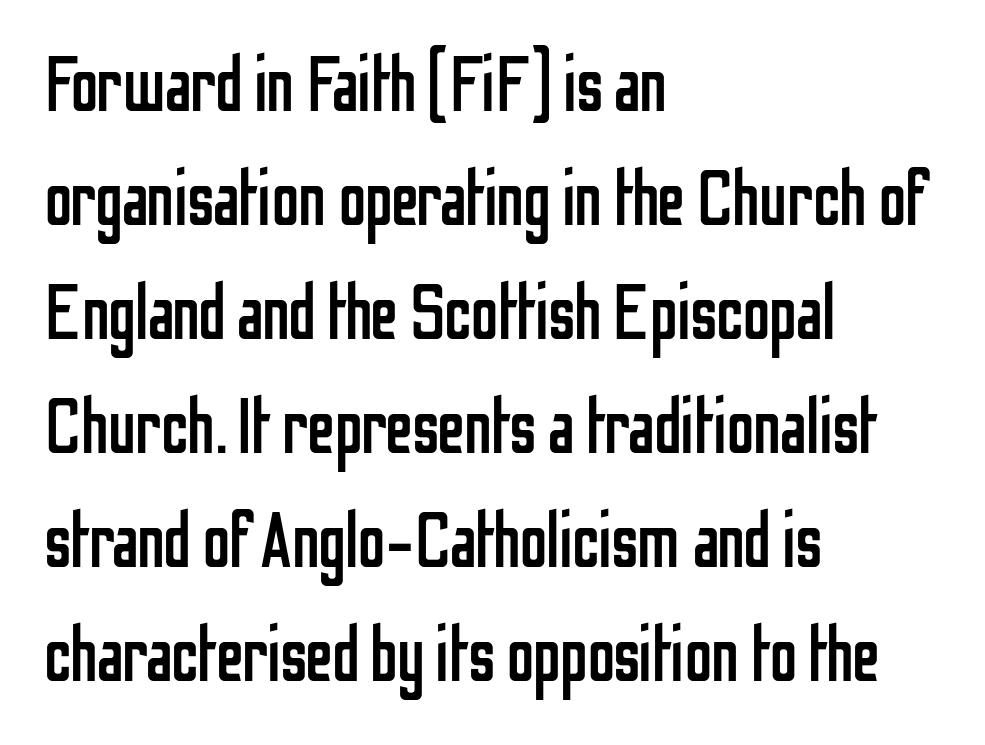
The image shows 77 px regular-weight, condensed sans-serif type, upright; set left-aligned, normal line spacing (1.48x), normal letter spacing, not underlined; low stroke contrast and a medium x-height.
